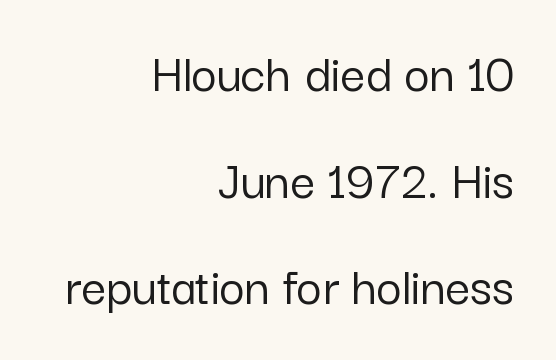
The block of text is sparse from top to bottom, with ample space between rows. The text block is weighted toward the right margin, trailing off unevenly leftward. Grotesque or geometric, the face here clearly has no serifs. What stands out about the letter spacing? Nothing — it is the standard amount.
